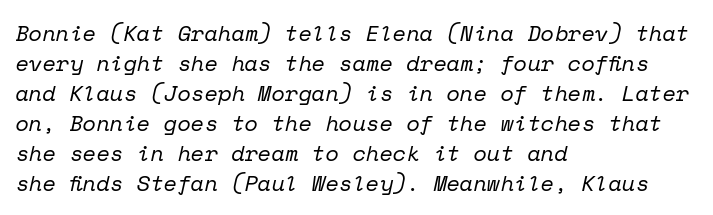
The image shows 22 px text type, italic (leaning right); set left-aligned, normal line spacing (1.36x), normal letter spacing, not underlined.
